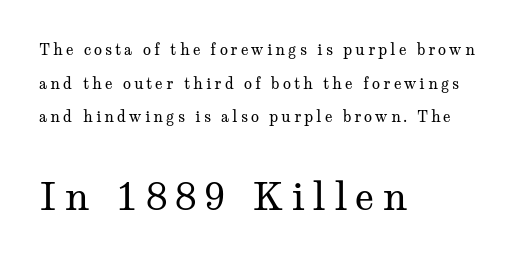
Q: Is the text bold? A: No.
Q: Is the text italic (slanted)? A: No, it is upright.
Q: Is the typeface a serif or a sans-serif typeface? A: Serif.
Q: Is the text underlined? A: No.
Q: How is the paragraph aligned? A: Left-aligned.
Q: Is the spacing between letters normal or unusually wide? A: Unusually wide.
Q: Is the spacing between lines tight, normal or loose? A: Loose.
Q: Which block of text is set in a larger size, the first (top) or the second (bottom)? A: The second (bottom) one.
Q: Width (condensed, normal, or wide)? A: Wide.
Q: Stroke contrast? A: Medium.
Q: x-height? A: Medium.
Q: Monospaced? A: No.
